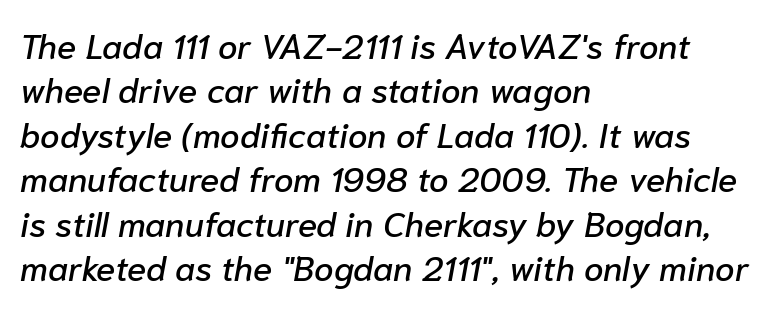
The leading is moderate, giving the passage an even texture. The lettering tilts uniformly, giving the passage an italic look. Each word holds together tightly as a unit, with standard inter-letter gaps. Line starts are locked; line ends wander.
